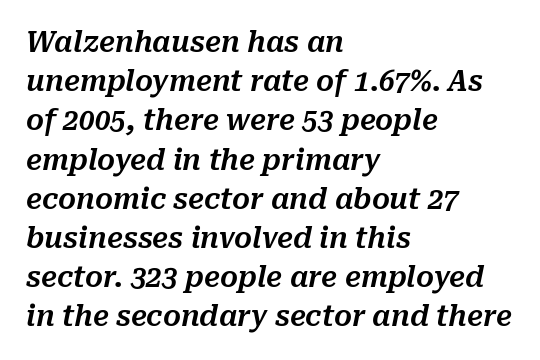
The image shows 28 px text type, italic (leaning right); set left-aligned, normal line spacing (1.4x), normal letter spacing, not underlined; medium stroke contrast and a medium x-height.
